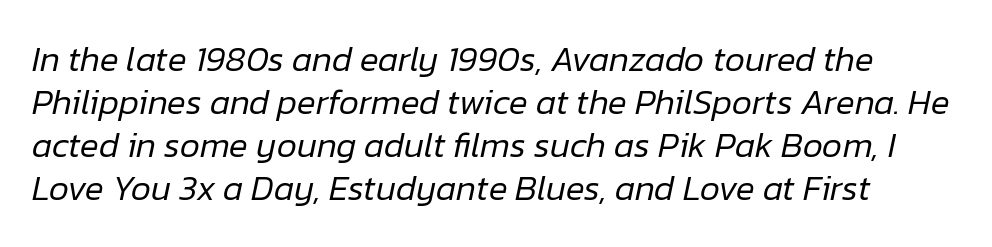
Looking at the ascenders, they clearly lean. Each letter keeps its own natural width here, so spacing adapts to shape. Tracking value appears to be zero — textbook default spacing. The font is comparable to plain body text, perhaps lighter. The area under the type is left untouched.
